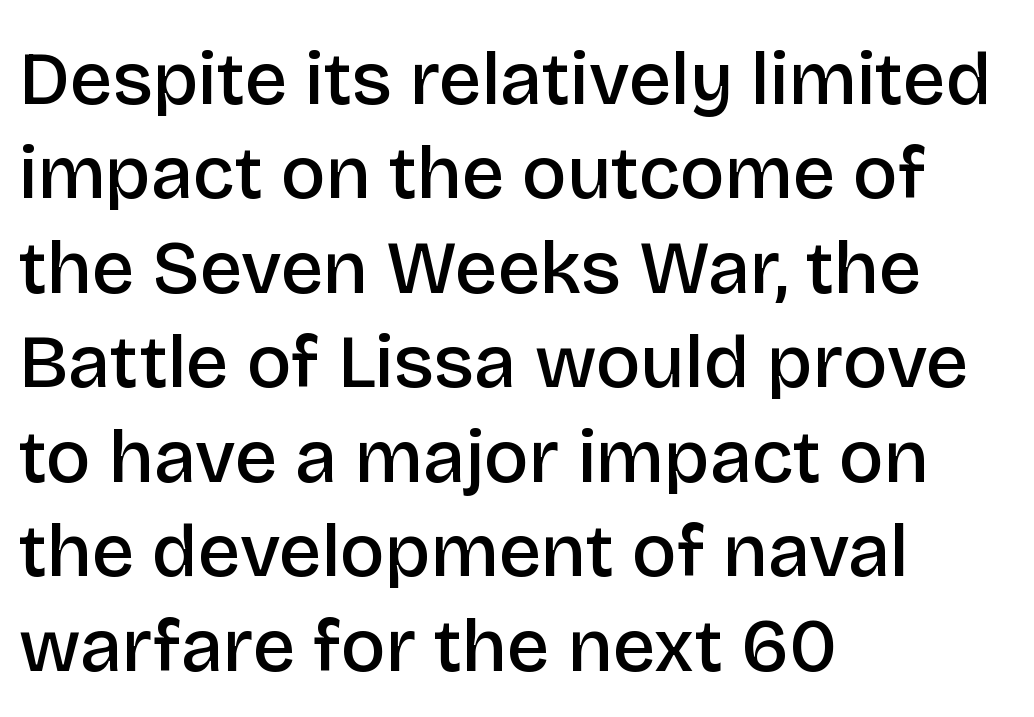
{"serif": "no", "italic": "no", "bold": "semi", "weight": "semibold", "width": "normal", "stroke_contrast": "low", "x_height": "large", "monospaced": "no", "underline": "no", "align": "left", "line_spacing": "normal", "line_spacing_ratio": 1.26, "letter_spacing": "normal", "letter_spacing_em": 0.0, "glyph_px": 75}
